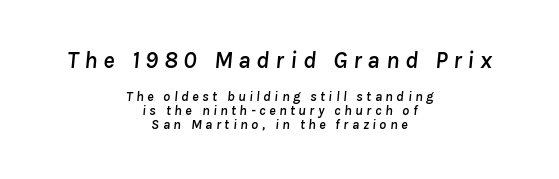
{"italic": "yes", "lean": "right", "slant_degrees": 8, "underline": "no", "align": "center", "line_spacing": "tight", "line_spacing_ratio": 1.0, "letter_spacing": "wide", "letter_spacing_em": 0.24, "larger_block": "first", "size_ratio": 1.71, "glyph_px": 24}
